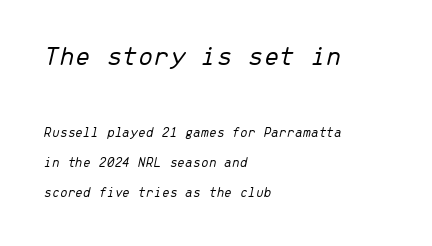
The image shows 28 px light type, italic (leaning right), monospaced; set left-aligned, loose line spacing (2.14x), normal letter spacing, not underlined; the first (top) block is 2.0x larger; low stroke contrast and a medium x-height.
